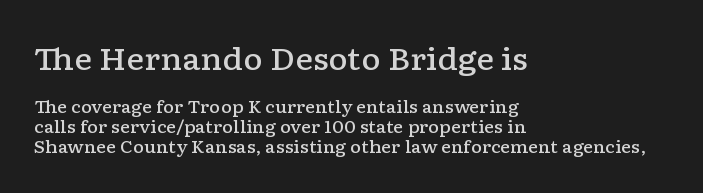
Notice how descenders almost collide with the ascenders below — that's tight leading. Nope, not italic — everything's standing straight. Type style note: has serifs. These lines are rendered in a variable-pitch font. Honestly, there is no underline to notice here at all. The initial chunk of copy outweighs the following chunk in type size.
